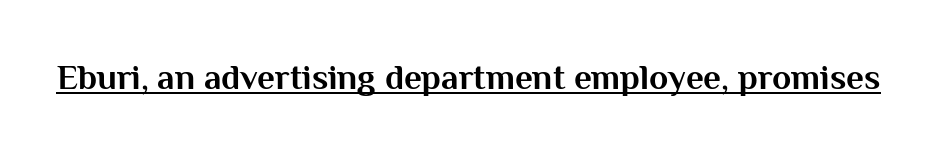
The image shows 35 px bold sans-serif type, upright; set normal letter spacing, underlined; medium stroke contrast and a medium x-height.
